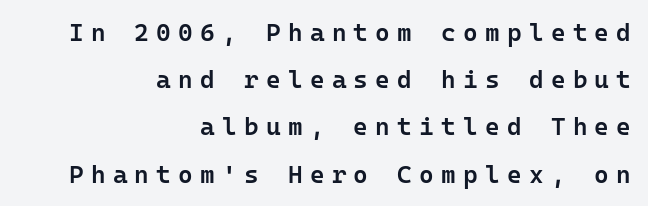
Q: Is the text bold? A: Semi-bold.
Q: Is the text italic (slanted)? A: No, it is upright.
Q: Is the text underlined? A: No.
Q: How is the paragraph aligned? A: Right-aligned.
Q: Is the spacing between letters normal or unusually wide? A: Unusually wide.
